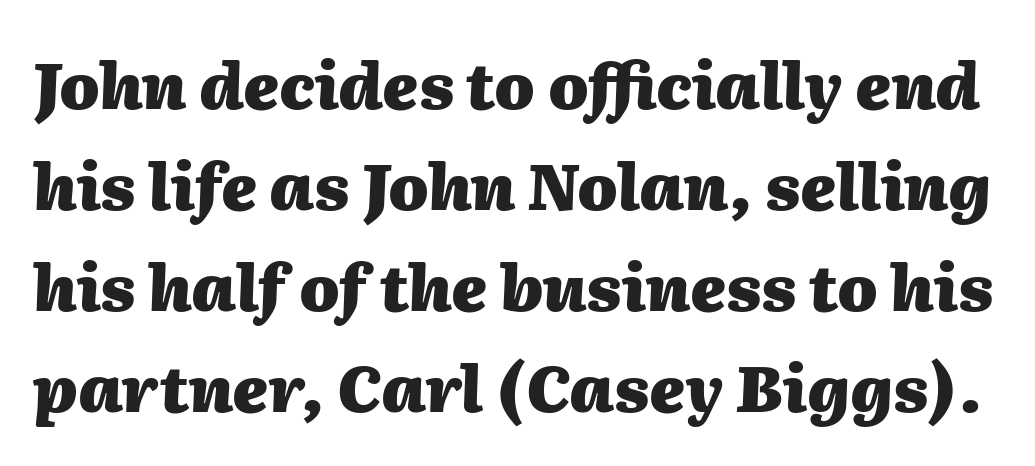
Q: Is the text bold? A: Yes.
Q: Is the text italic (slanted)? A: Yes, it leans right by about 2 degrees.
Q: Is the text underlined? A: No.
Q: Is the spacing between letters normal or unusually wide? A: Normal.
Q: Is the spacing between lines tight, normal or loose? A: Normal.
Q: Width (condensed, normal, or wide)? A: Normal.
Q: Stroke contrast? A: Medium.
Q: x-height? A: Medium.
Q: Monospaced? A: No.
